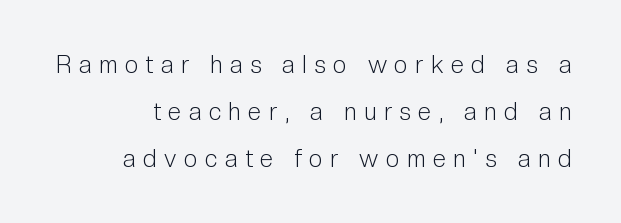
Do the letters lean? They stand straight. Short note: letters widely spaced. A light-to-regular cut is what we see here. One glance says open: line gaps are wider than usual. Check under the words: just untouched page.
